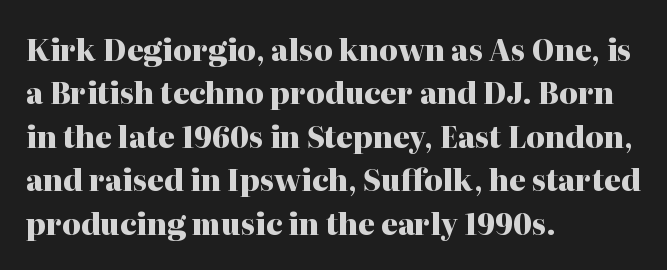
{"serif": "yes", "italic": "no", "bold": "yes", "weight": "heavy", "width": "normal", "stroke_contrast": "high", "x_height": "medium", "monospaced": "no", "underline": "no", "align": "left", "line_spacing": "normal", "line_spacing_ratio": 1.5, "letter_spacing": "normal", "letter_spacing_em": 0.0, "glyph_px": 29}
